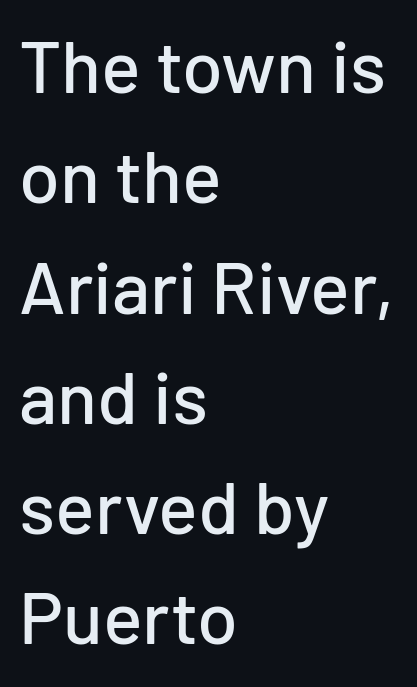
{"serif": "no", "italic": "no", "width": "normal", "stroke_contrast": "low", "x_height": "medium", "monospaced": "no", "underline": "no", "align": "left", "line_spacing": "normal", "line_spacing_ratio": 1.49, "letter_spacing": "normal", "letter_spacing_em": 0.0, "glyph_px": 74}
